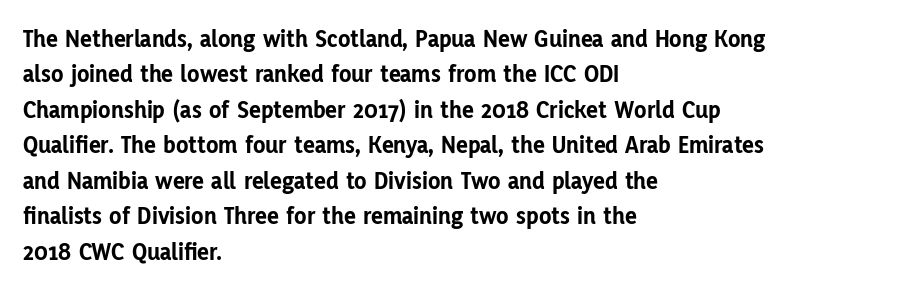
The image shows 25 px bold type, upright; set left-aligned, normal line spacing (1.42x), normal letter spacing, not underlined.
